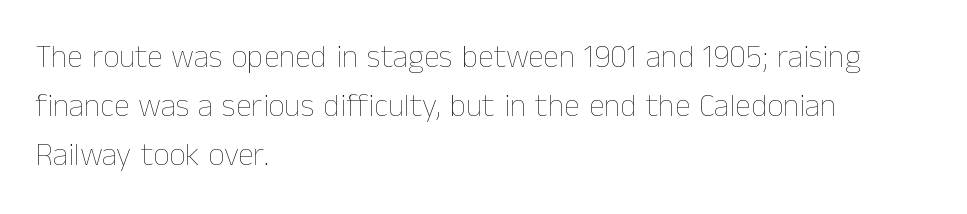
These lines keep a tight, regular rhythm from letter to letter. Proportional: the letters do not fall into vertical columns. Line spacing here is normal. In terms of posture, this sample is upright. Where is the straight margin? On the left.
